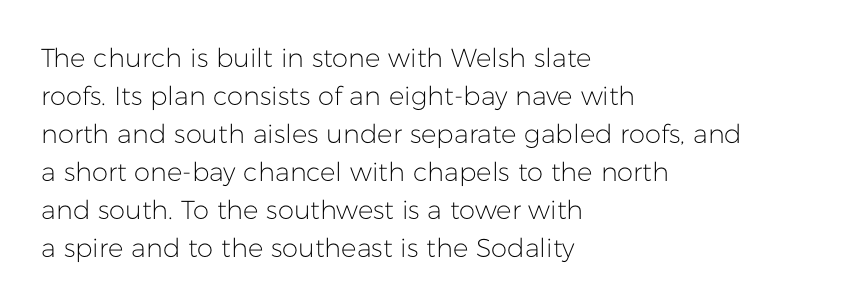
The image shows 26 px text type, upright; set left-aligned, normal line spacing (1.46x), normal letter spacing, not underlined.
